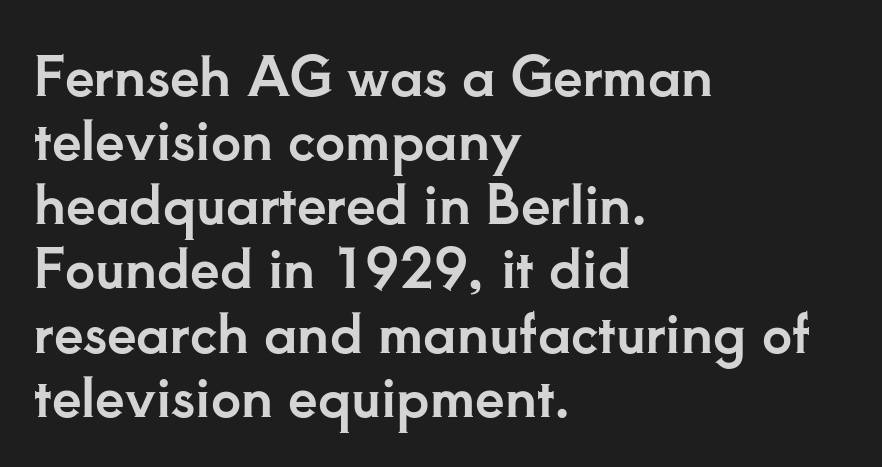
{"serif": "yes", "italic": "no", "width": "normal", "stroke_contrast": "low", "x_height": "small", "monospaced": "no", "underline": "no", "align": "left", "line_spacing_ratio": 1.21, "letter_spacing": "normal", "letter_spacing_em": 0.0, "glyph_px": 53}
